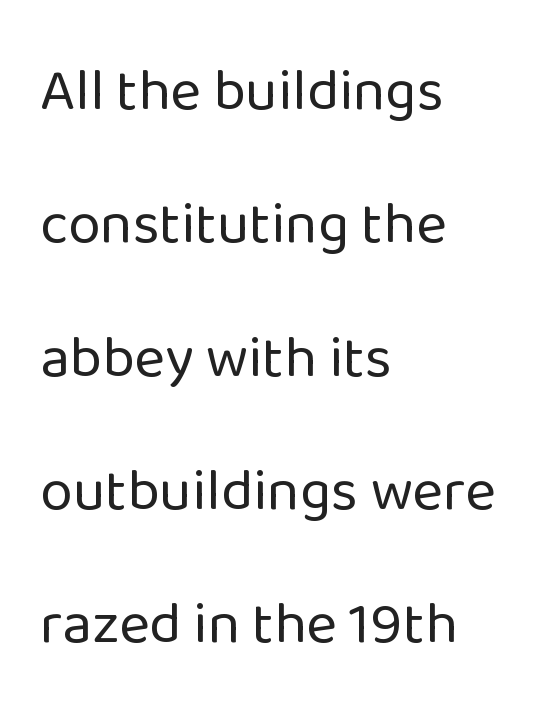
Summary of weight: not heavy and not bold. Left-aligned paragraph, ragged on the right. The letters stand straight up with perfectly vertical stems. Compared with typical body copy, the letter spacing here is the same. Font category for this specimen: sans-serif. The face used here is proportionally spaced, like ordinary book or web type.
